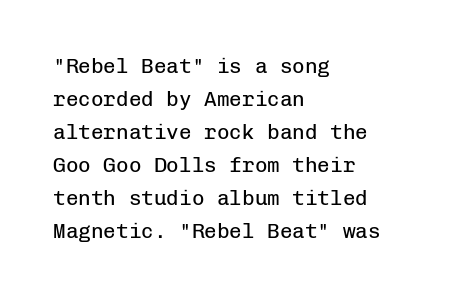
The image shows 21 px text type, upright; set left-aligned, normal line spacing (1.57x), normal letter spacing, not underlined.
